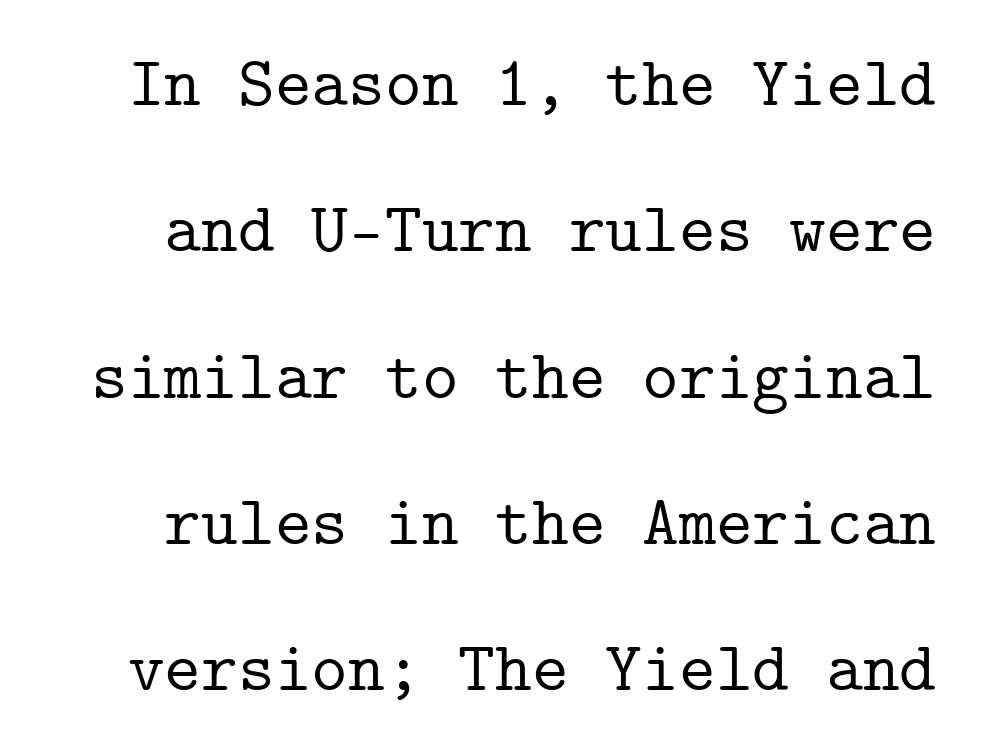
{"serif": "yes", "italic": "no", "width": "normal", "stroke_contrast": "low", "x_height": "medium", "monospaced": "yes", "underline": "no", "line_spacing": "loose", "line_spacing_ratio": 2.09, "letter_spacing": "normal", "letter_spacing_em": 0.0, "glyph_px": 70}
